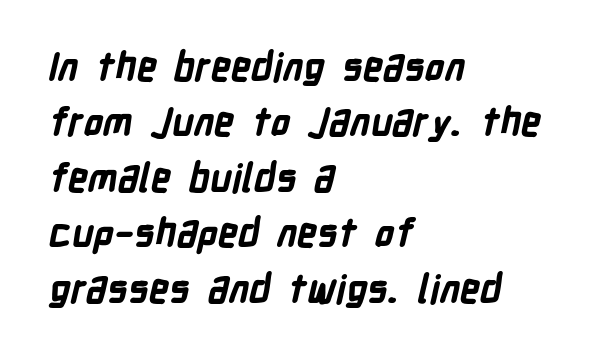
Decoration check: the copy has no underline. How would I describe the line gaps? Plain and ordinary. I'd describe the lettering as bold — thick and assertive. A typesetter would call this proportional, since set widths differ per character.
